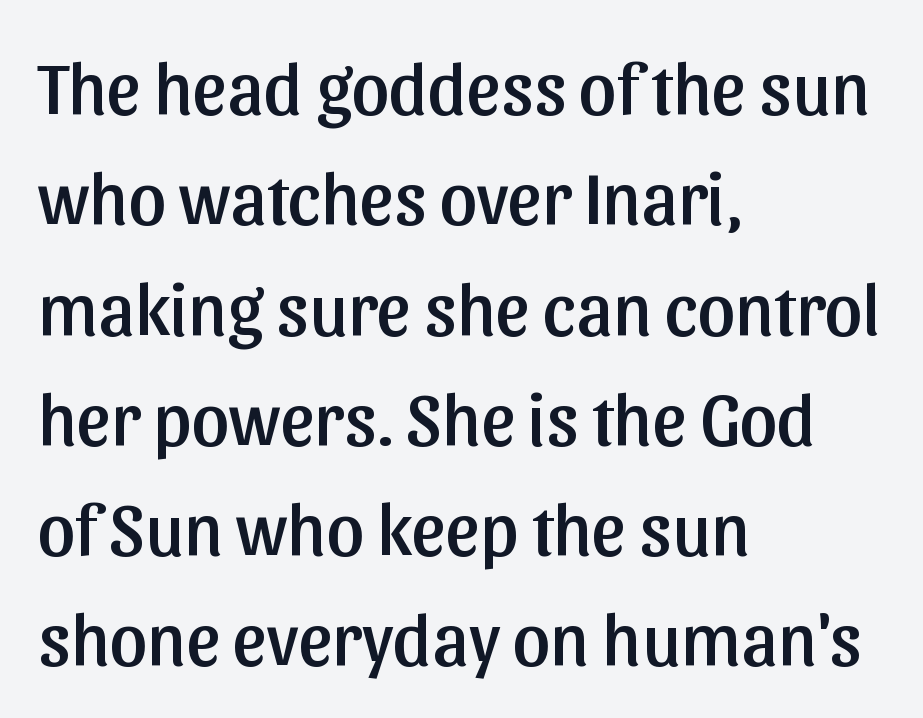
Q: Is the text italic (slanted)? A: No, it is upright.
Q: Is the typeface a serif or a sans-serif typeface? A: Sans-serif.
Q: Is the text underlined? A: No.
Q: How is the paragraph aligned? A: Left-aligned.
Q: Is the spacing between letters normal or unusually wide? A: Normal.
Q: Is the spacing between lines tight, normal or loose? A: Normal.
Q: Width (condensed, normal, or wide)? A: Normal.
Q: Stroke contrast? A: Low.
Q: x-height? A: Medium.
Q: Monospaced? A: No.
